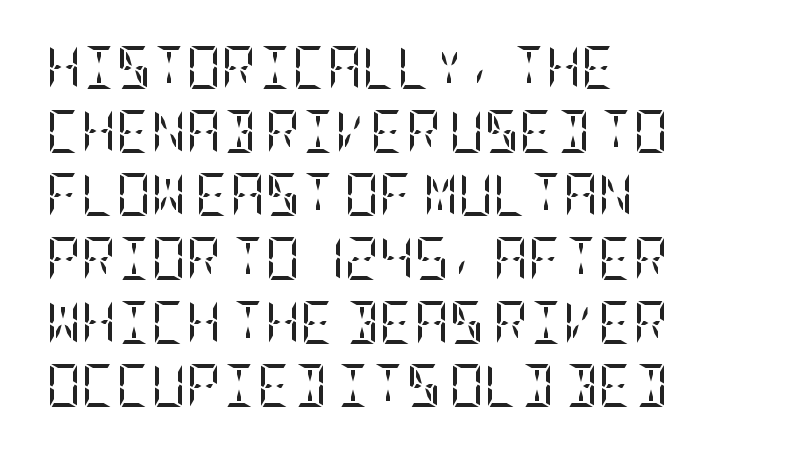
The image shows 43 px regular-weight, condensed serif type, upright; set left-aligned, normal line spacing (1.48x), normal letter spacing, not underlined; low stroke contrast and a large x-height.
